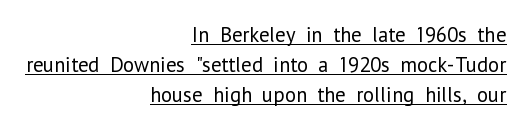
Q: Is the text bold? A: No.
Q: Is the text italic (slanted)? A: No, it is upright.
Q: Is the text underlined? A: Yes.
Q: How is the paragraph aligned? A: Right-aligned.
Q: Is the spacing between letters normal or unusually wide? A: Normal.
Q: Is the spacing between lines tight, normal or loose? A: Normal.
